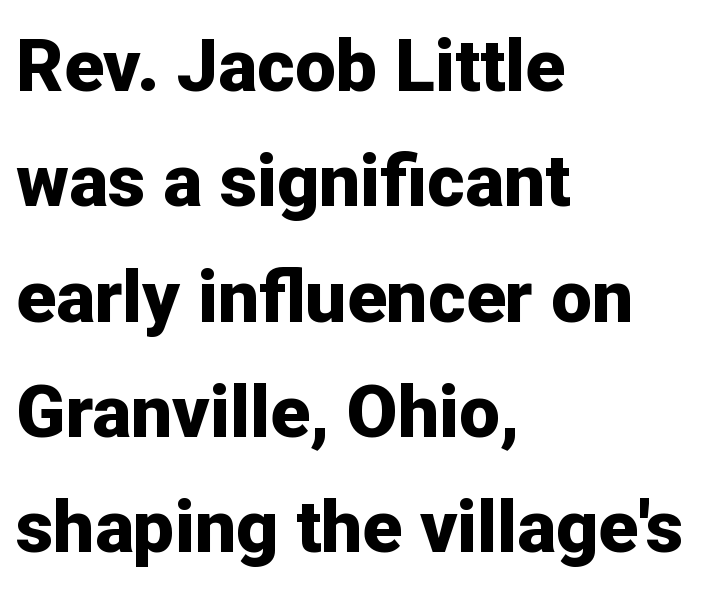
{"serif": "no", "italic": "no", "bold": "yes", "weight": "bold", "width": "normal", "stroke_contrast": "low", "x_height": "medium", "monospaced": "no", "underline": "no", "align": "left", "line_spacing": "normal", "line_spacing_ratio": 1.58, "letter_spacing": "normal", "letter_spacing_em": 0.0, "glyph_px": 73}
